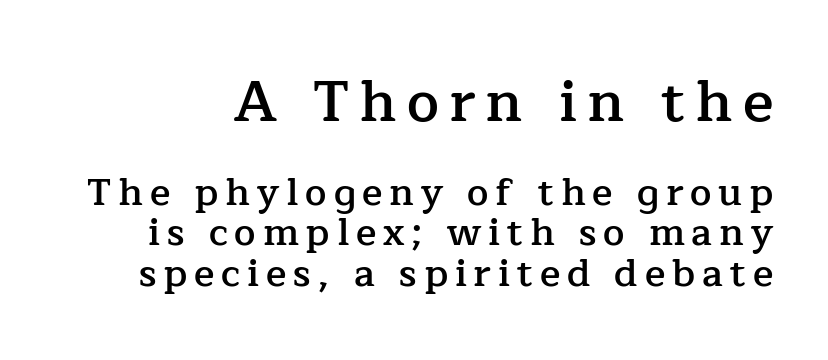
The image shows 57 px semibold serif type, upright; set tight line spacing (1.06x), not underlined; the first (top) block is 1.5x larger; low stroke contrast and a medium x-height.
